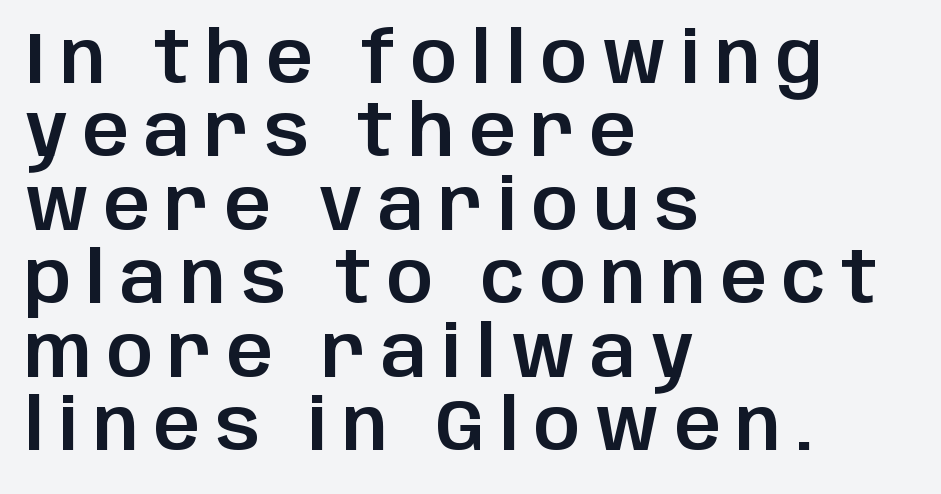
The image shows 72 px sans-serif type, upright; set left-aligned, tight line spacing (1.02x), unusually wide letter spacing (+0.21 em), not underlined; low stroke contrast and a large x-height.
